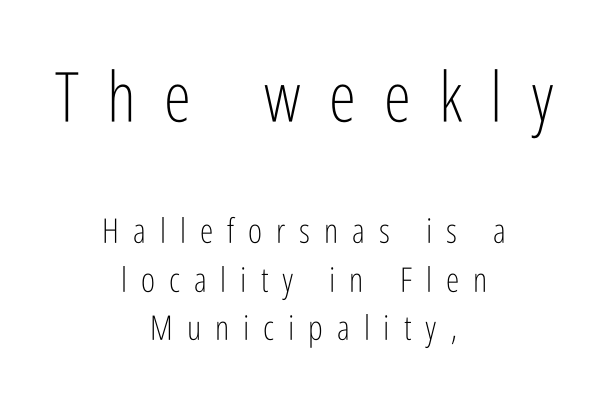
Q: Is the text bold? A: No.
Q: Is the text italic (slanted)? A: No, it is upright.
Q: Is the typeface a serif or a sans-serif typeface? A: Sans-serif.
Q: Is the text underlined? A: No.
Q: How is the paragraph aligned? A: Centered.
Q: Is the spacing between letters normal or unusually wide? A: Unusually wide.
Q: Is the spacing between lines tight, normal or loose? A: Normal.
Q: Which block of text is set in a larger size, the first (top) or the second (bottom)? A: The first (top) one.
Q: Width (condensed, normal, or wide)? A: Condensed.
Q: Stroke contrast? A: Low.
Q: x-height? A: Medium.
Q: Monospaced? A: No.
